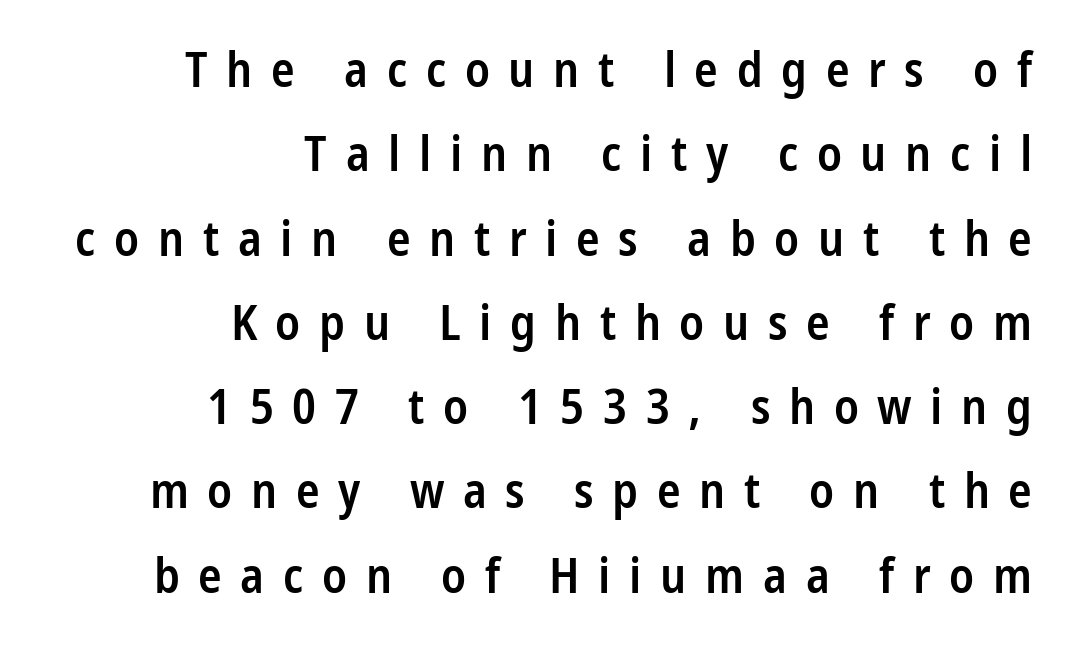
Q: Is the text bold? A: Semi-bold.
Q: Is the text italic (slanted)? A: No, it is upright.
Q: Is the typeface a serif or a sans-serif typeface? A: Sans-serif.
Q: Is the text underlined? A: No.
Q: How is the paragraph aligned? A: Right-aligned.
Q: Is the spacing between letters normal or unusually wide? A: Unusually wide.
Q: Width (condensed, normal, or wide)? A: Condensed.
Q: Stroke contrast? A: Low.
Q: x-height? A: Medium.
Q: Monospaced? A: No.
